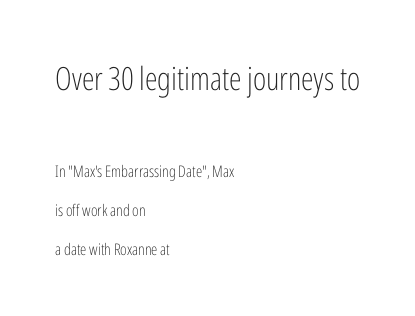
Q: Is the text bold? A: No.
Q: Is the text italic (slanted)? A: No, it is upright.
Q: Is the typeface a serif or a sans-serif typeface? A: Sans-serif.
Q: Is the text underlined? A: No.
Q: How is the paragraph aligned? A: Left-aligned.
Q: Is the spacing between letters normal or unusually wide? A: Normal.
Q: Is the spacing between lines tight, normal or loose? A: Loose.
Q: Which block of text is set in a larger size, the first (top) or the second (bottom)? A: The first (top) one.
Q: Width (condensed, normal, or wide)? A: Condensed.
Q: Stroke contrast? A: Low.
Q: x-height? A: Medium.
Q: Monospaced? A: No.
